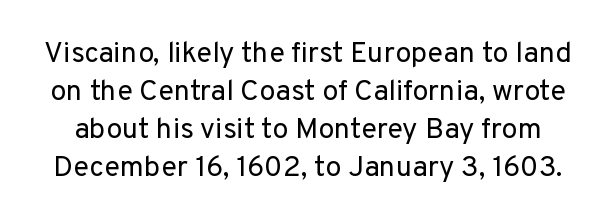
Q: Is the text bold? A: No.
Q: Is the text italic (slanted)? A: No, it is upright.
Q: Is the typeface a serif or a sans-serif typeface? A: Sans-serif.
Q: Is the text underlined? A: No.
Q: Is the spacing between letters normal or unusually wide? A: Normal.
Q: Is the spacing between lines tight, normal or loose? A: Normal.
Q: Width (condensed, normal, or wide)? A: Normal.
Q: Stroke contrast? A: Low.
Q: x-height? A: Medium.
Q: Monospaced? A: No.
